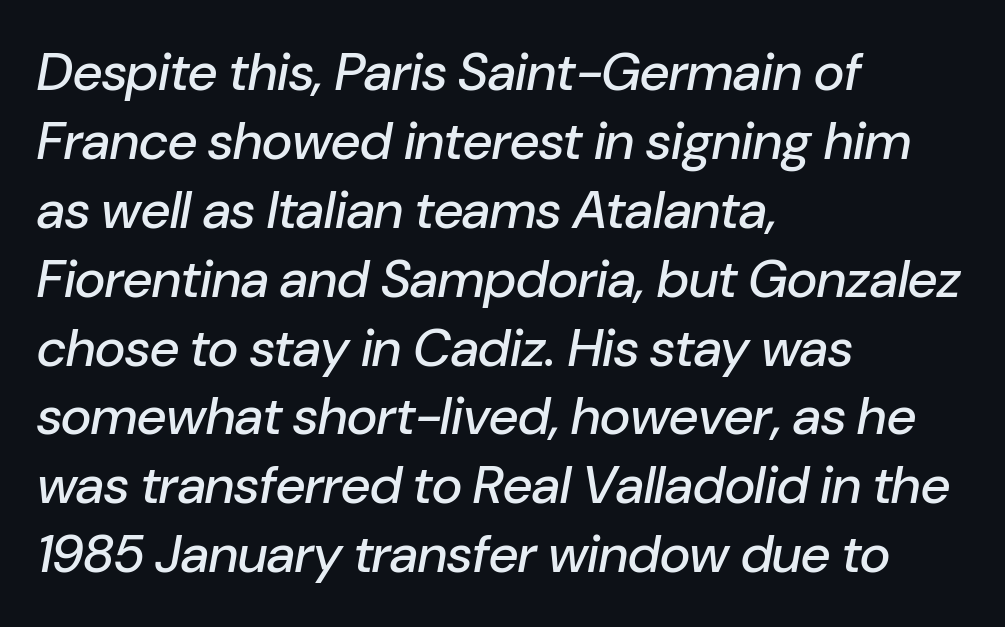
The image shows 53 px text type, italic (leaning right); set left-aligned, normal line spacing (1.3x), normal letter spacing, not underlined; low stroke contrast and a medium x-height.
